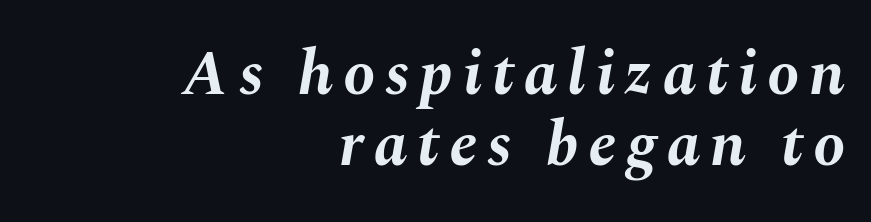
The image shows 64 px bold type, italic (leaning right); set right-aligned, tight line spacing (1.11x), not underlined; medium stroke contrast and a medium x-height.
